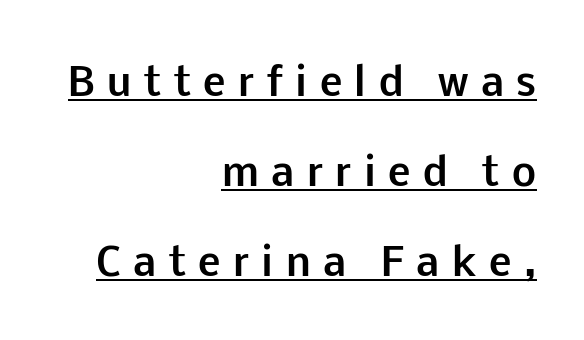
{"serif": "no", "italic": "no", "bold": "yes", "weight": "bold", "width": "normal", "stroke_contrast": "low", "x_height": "medium", "monospaced": "no", "underline": "yes", "align": "right", "line_spacing": "loose", "line_spacing_ratio": 2.37, "letter_spacing": "wide", "letter_spacing_em": 0.33, "glyph_px": 38}
